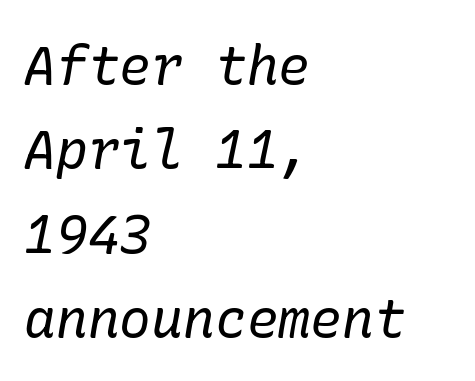
Q: Is the text bold? A: No.
Q: Is the text italic (slanted)? A: Yes, it leans right by about 10 degrees.
Q: Is the typeface a serif or a sans-serif typeface? A: Sans-serif.
Q: Is the text underlined? A: No.
Q: How is the paragraph aligned? A: Left-aligned.
Q: Is the spacing between letters normal or unusually wide? A: Normal.
Q: Is the spacing between lines tight, normal or loose? A: Normal.
Q: Width (condensed, normal, or wide)? A: Normal.
Q: Stroke contrast? A: Low.
Q: x-height? A: Medium.
